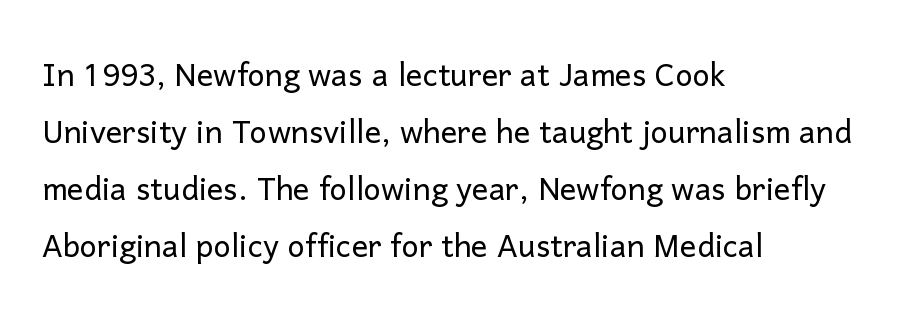
{"serif": "no", "italic": "no", "bold": "no", "weight": "light", "width": "normal", "stroke_contrast": "low", "x_height": "medium", "monospaced": "no", "underline": "no", "align": "left", "line_spacing": "normal", "line_spacing_ratio": 1.39, "letter_spacing": "normal", "letter_spacing_em": 0.0, "glyph_px": 41}
